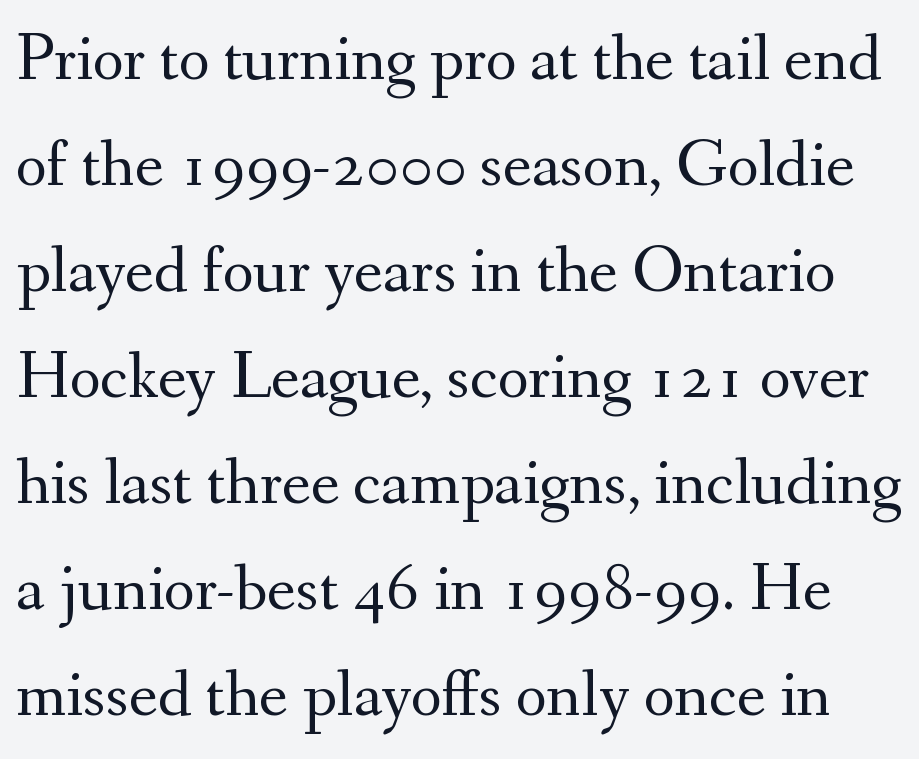
{"serif": "yes", "italic": "no", "bold": "no", "weight": "regular", "width": "normal", "stroke_contrast": "medium", "x_height": "small", "monospaced": "no", "underline": "no", "line_spacing": "normal", "line_spacing_ratio": 1.56, "letter_spacing": "normal", "letter_spacing_em": 0.0, "glyph_px": 68}
